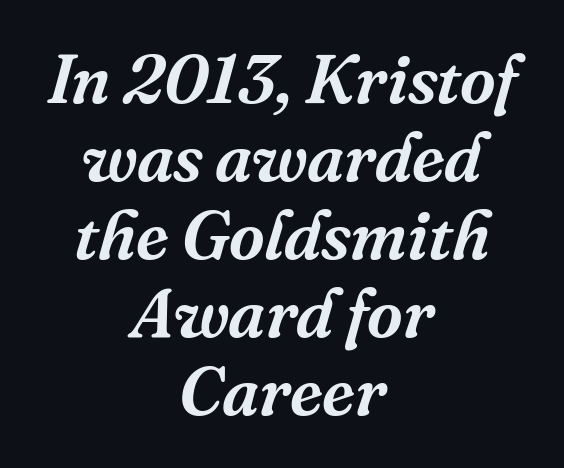
Q: Is the text italic (slanted)? A: Yes, it leans right by about 16 degrees.
Q: Is the typeface a serif or a sans-serif typeface? A: Serif.
Q: Is the text underlined? A: No.
Q: How is the paragraph aligned? A: Centered.
Q: Is the spacing between letters normal or unusually wide? A: Normal.
Q: Is the spacing between lines tight, normal or loose? A: Tight.
Q: Width (condensed, normal, or wide)? A: Normal.
Q: Stroke contrast? A: Medium.
Q: x-height? A: Medium.
Q: Monospaced? A: No.
